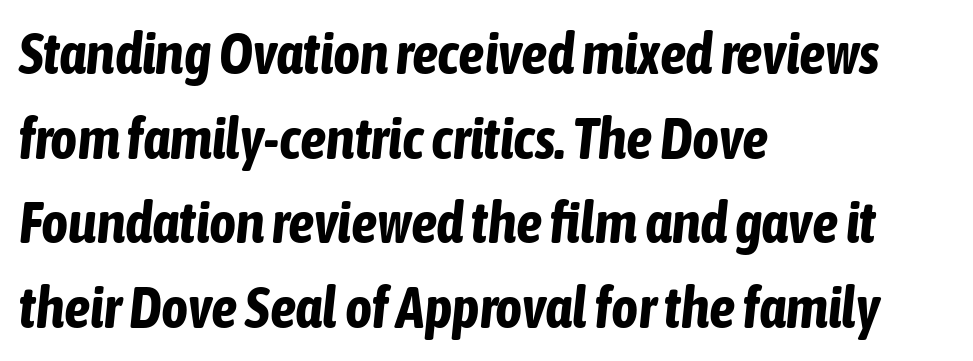
Look at the stroke-to-counter ratio: heavy, a bold. Descender tails drop into unmarked territory. The letters are slanted; this is an italic face. Is this a fixed-width face? No — the glyphs have proportional, varying widths.
